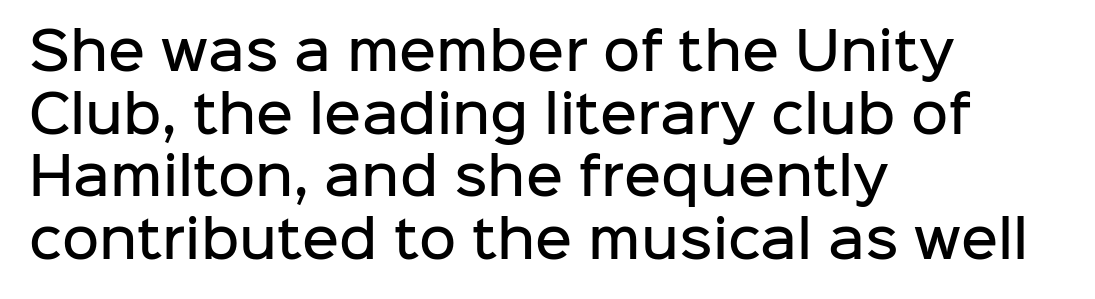
Caption: standard tracking, unaltered. The passage shown is typed in a proportional face where columns would drift. Just letters on the line, the space beneath them empty. The typeface chosen for these lines omits serifs. Compared with a centered layout, this one pins lines to the left instead. The font is running at a semibold setting, under full bold.
